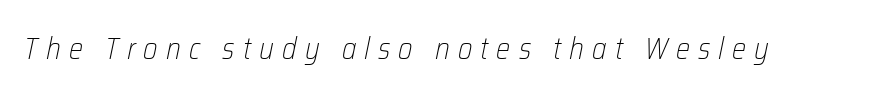
Q: Is the text bold? A: No.
Q: Is the text italic (slanted)? A: Yes, it leans right by about 12 degrees.
Q: Is the text underlined? A: No.
Q: Is the spacing between letters normal or unusually wide? A: Unusually wide.
Q: Width (condensed, normal, or wide)? A: Condensed.
Q: Stroke contrast? A: Low.
Q: x-height? A: Medium.
Q: Monospaced? A: No.
